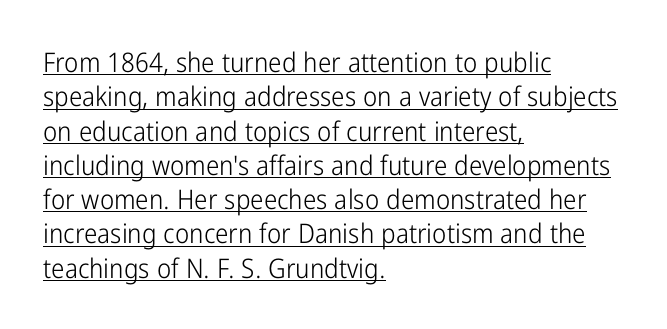
The image shows 27 px text type, upright; set left-aligned, normal line spacing (1.27x), normal letter spacing, underlined.
